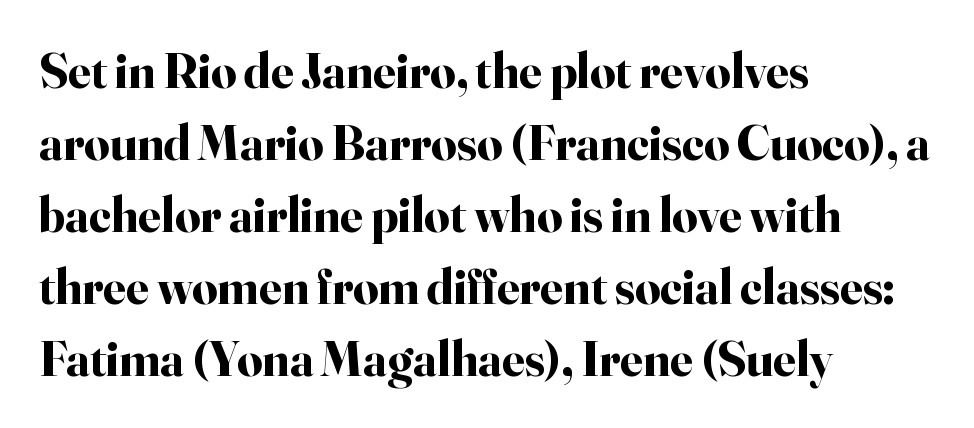
{"serif": "yes", "italic": "no", "bold": "yes", "weight": "bold", "width": "normal", "stroke_contrast": "high", "x_height": "small", "monospaced": "no", "underline": "no", "align": "left", "line_spacing": "normal", "line_spacing_ratio": 1.44, "letter_spacing": "normal", "letter_spacing_em": 0.0, "glyph_px": 50}
